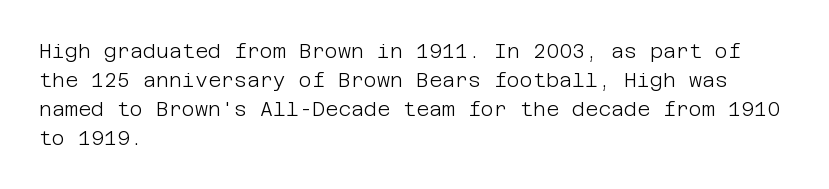
Q: Is the text bold? A: No.
Q: Is the text italic (slanted)? A: No, it is upright.
Q: Is the text underlined? A: No.
Q: How is the paragraph aligned? A: Left-aligned.
Q: Is the spacing between letters normal or unusually wide? A: Normal.
Q: Is the spacing between lines tight, normal or loose? A: Normal.
